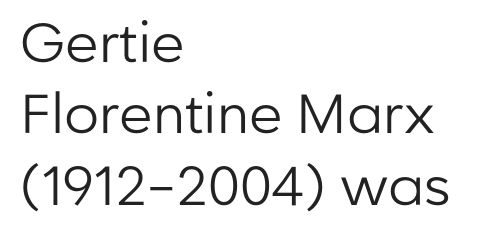
{"serif": "no", "italic": "no", "bold": "no", "weight": "regular", "width": "normal", "stroke_contrast": "low", "x_height": "medium", "monospaced": "no", "underline": "no", "align": "left", "line_spacing": "normal", "line_spacing_ratio": 1.3, "letter_spacing": "normal", "letter_spacing_em": 0.0, "glyph_px": 55}
